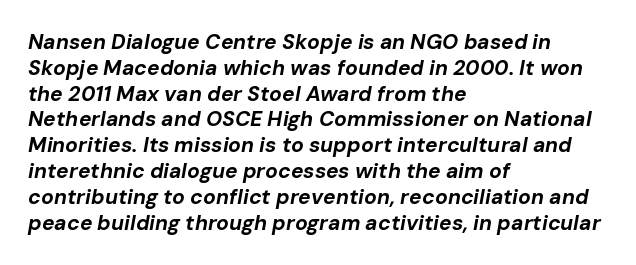
The typesetter chose a ragged-right arrangement here. Observe the ordinary spacing: letters are neighbours, not strangers. Anything drawn beneath the words? Only blank space. The passage shown is emphatically bold. Designer's note — italics engaged.
